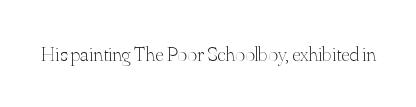
The image shows 21 px text type, upright; set normal letter spacing, not underlined.
